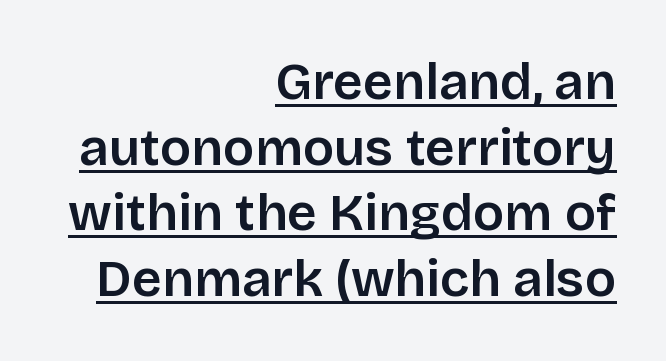
The image shows 52 px sans-serif type, upright; set right-aligned, normal line spacing (1.26x), normal letter spacing, underlined; low stroke contrast and a large x-height.
